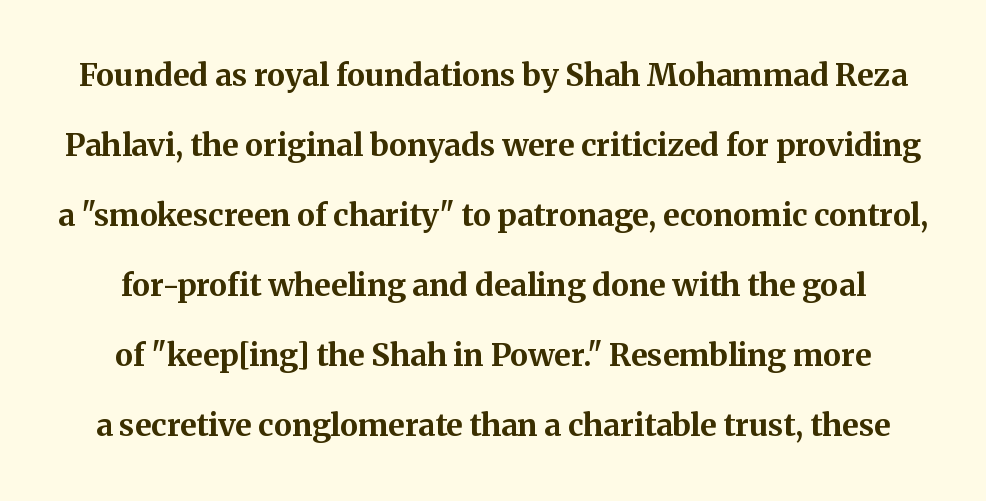
Thick stems and heavy bowls — unmistakably bold. Baseline-to-baseline distance is far greater than the letter height. These lines are rendered in a variable-pitch font. Type without underlining. It's the straight-up-and-down kind of type.
